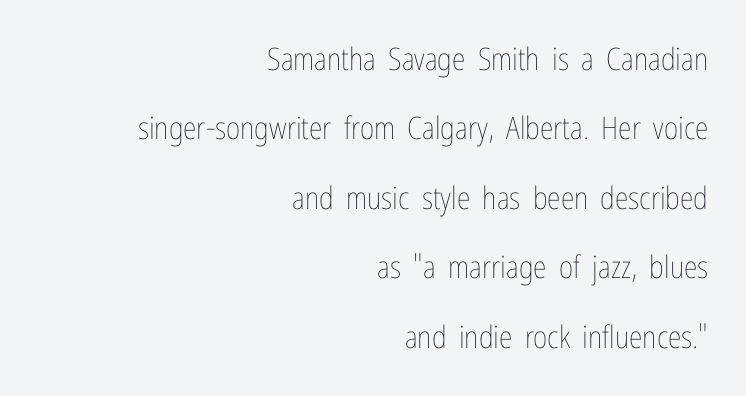
Posture: straight, roman, zero tilt. Notice the wide empty band between every row — that's loose leading. Nobody touched the tracking dial on this one. The face looks like a standard text weight, possibly lighter. Notice how the passage keeps a crisp vertical edge on the right only.
